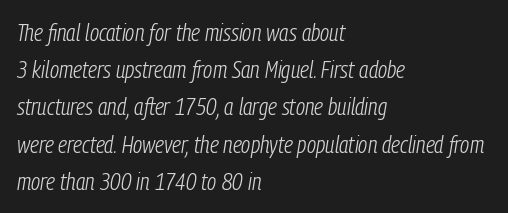
The image shows 24 px text type, italic (leaning right); set left-aligned, normal line spacing (1.55x), normal letter spacing, not underlined.
